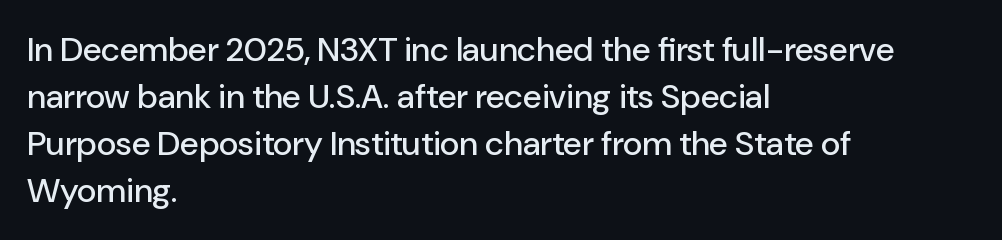
The designer left line spacing at the default. Think of a printed novel: that variable character pitch is what you see here. Ordinary non-slanted type is in use. Words float on clear page, feet unadorned.
